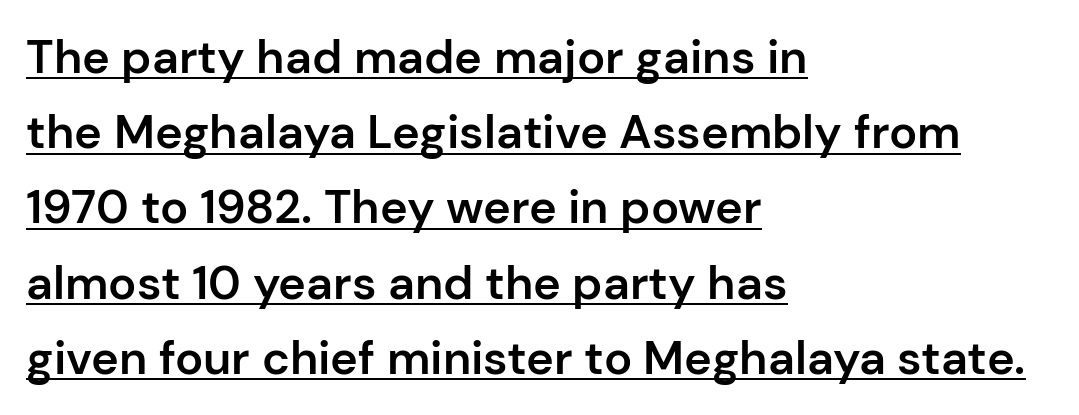
Q: Is the text bold? A: Semi-bold.
Q: Is the text italic (slanted)? A: No, it is upright.
Q: Is the typeface a serif or a sans-serif typeface? A: Sans-serif.
Q: Is the text underlined? A: Yes.
Q: How is the paragraph aligned? A: Left-aligned.
Q: Is the spacing between letters normal or unusually wide? A: Normal.
Q: Is the spacing between lines tight, normal or loose? A: Normal.
Q: Width (condensed, normal, or wide)? A: Normal.
Q: Stroke contrast? A: Low.
Q: x-height? A: Medium.
Q: Monospaced? A: No.
